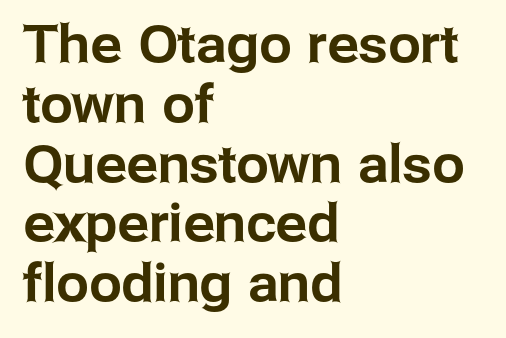
The image shows 52 px sans-serif type, upright; set left-aligned, tight line spacing (1.15x), normal letter spacing, not underlined; low stroke contrast and a medium x-height.
